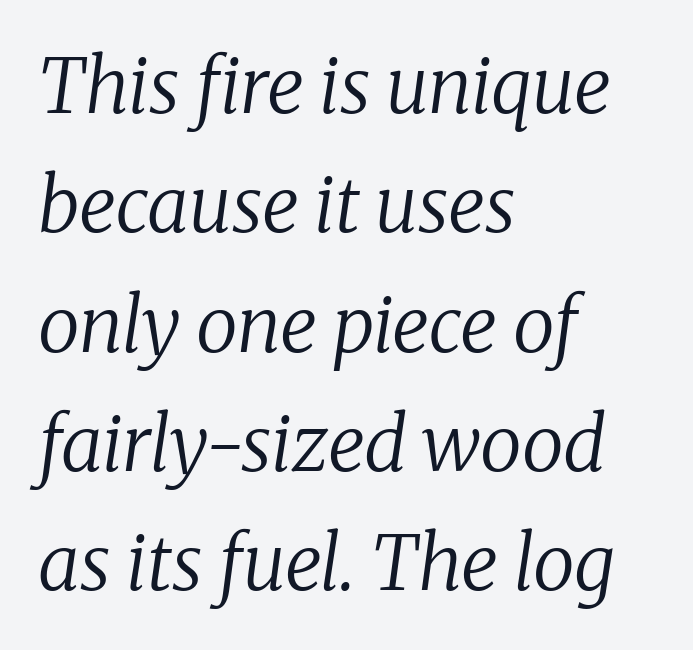
A serif font was chosen for this passage. Varying glyph widths throughout — classic text-font behaviour. Stroke thickness stays within the range of a standard reading face or lighter. Is the type slanted? Yes — the strokes lean at a clear angle. Plain, unruled lines of type. Typeset ragged right — the left edge is the straight one.
